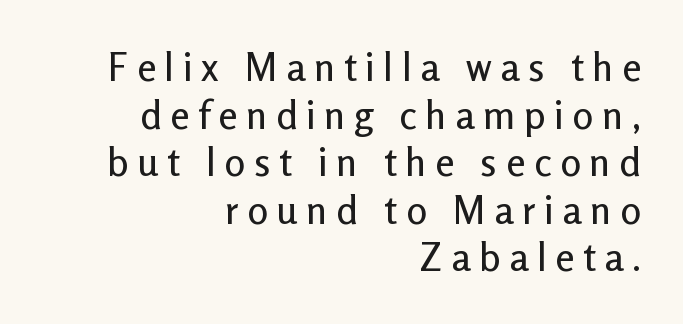
Q: Is the text italic (slanted)? A: No, it is upright.
Q: Is the typeface a serif or a sans-serif typeface? A: Sans-serif.
Q: Is the text underlined? A: No.
Q: How is the paragraph aligned? A: Right-aligned.
Q: Is the spacing between letters normal or unusually wide? A: Unusually wide.
Q: Width (condensed, normal, or wide)? A: Normal.
Q: Stroke contrast? A: Low.
Q: x-height? A: Medium.
Q: Monospaced? A: No.
